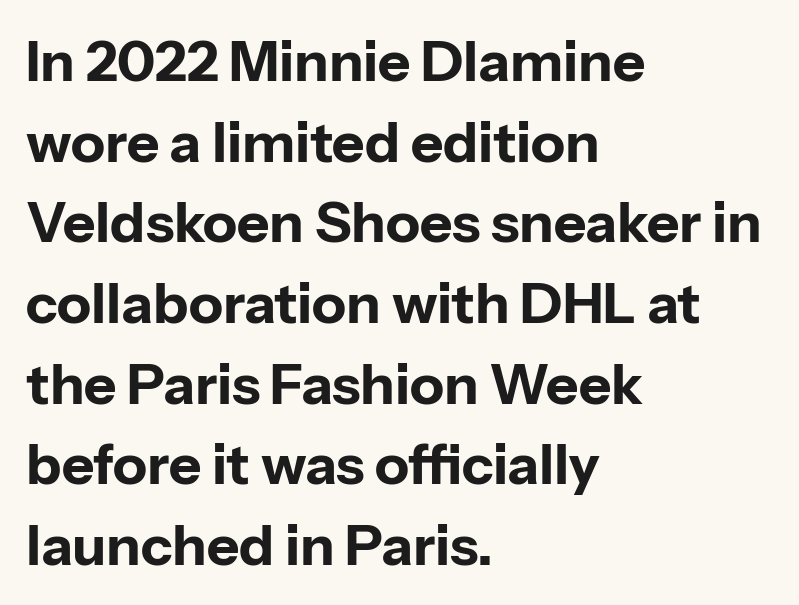
Q: Is the text bold? A: Yes.
Q: Is the text italic (slanted)? A: No, it is upright.
Q: Is the typeface a serif or a sans-serif typeface? A: Sans-serif.
Q: Is the text underlined? A: No.
Q: How is the paragraph aligned? A: Left-aligned.
Q: Is the spacing between letters normal or unusually wide? A: Normal.
Q: Is the spacing between lines tight, normal or loose? A: Normal.
Q: Width (condensed, normal, or wide)? A: Normal.
Q: Stroke contrast? A: Low.
Q: x-height? A: Medium.
Q: Monospaced? A: No.
